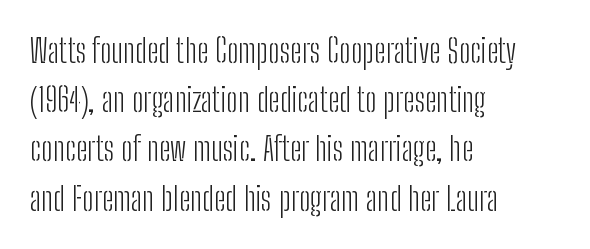
{"serif": "no", "italic": "no", "bold": "no", "weight": "light", "width": "condensed", "stroke_contrast": "low", "x_height": "medium", "monospaced": "no", "underline": "no", "align": "left", "line_spacing": "normal", "line_spacing_ratio": 1.49, "letter_spacing": "normal", "letter_spacing_em": 0.0, "glyph_px": 33}
